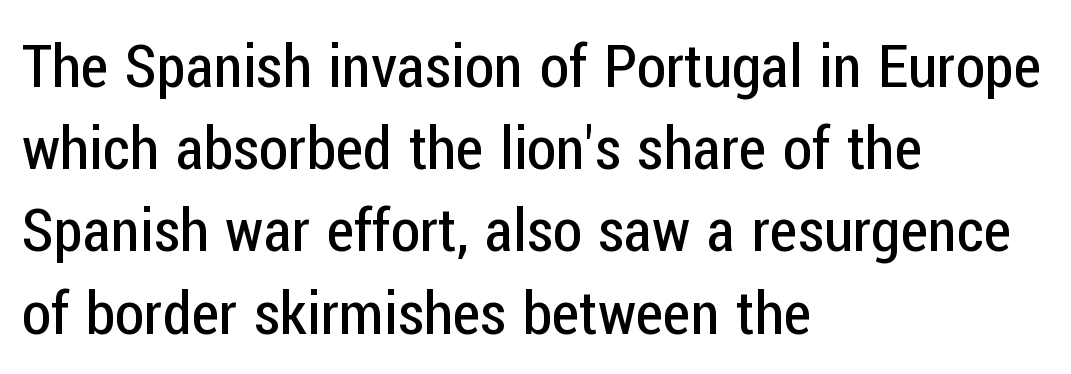
The image shows 60 px regular-weight, condensed sans-serif type, upright; set left-aligned, normal line spacing (1.37x), normal letter spacing, not underlined; low stroke contrast and a medium x-height.
